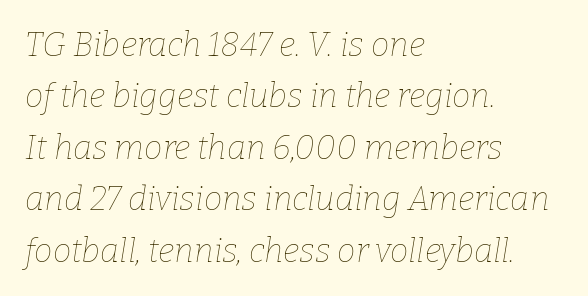
The image shows 33 px thin type, italic (leaning right); set left-aligned, normal line spacing (1.56x), normal letter spacing, not underlined; low stroke contrast and a medium x-height.
